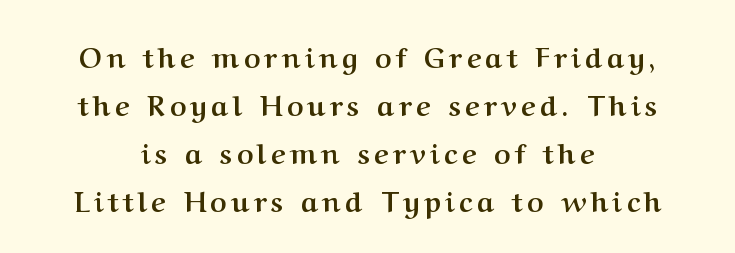
{"serif": "yes", "italic": "no", "bold": "yes", "weight": "semibold", "width": "normal", "stroke_contrast": "medium", "x_height": "medium", "monospaced": "no", "underline": "no", "align": "center", "line_spacing_ratio": 1.72, "glyph_px": 28}
